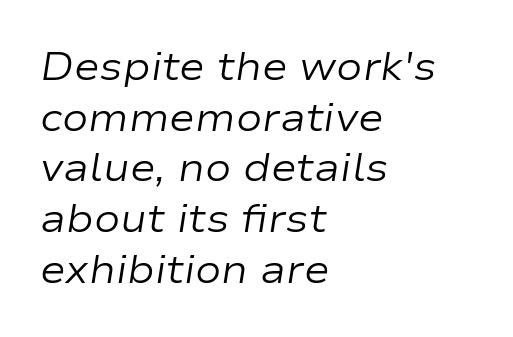
The image shows 39 px regular-weight, wide type, italic (leaning right); set left-aligned, normal line spacing (1.3x), normal letter spacing, not underlined; low stroke contrast and a medium x-height.
